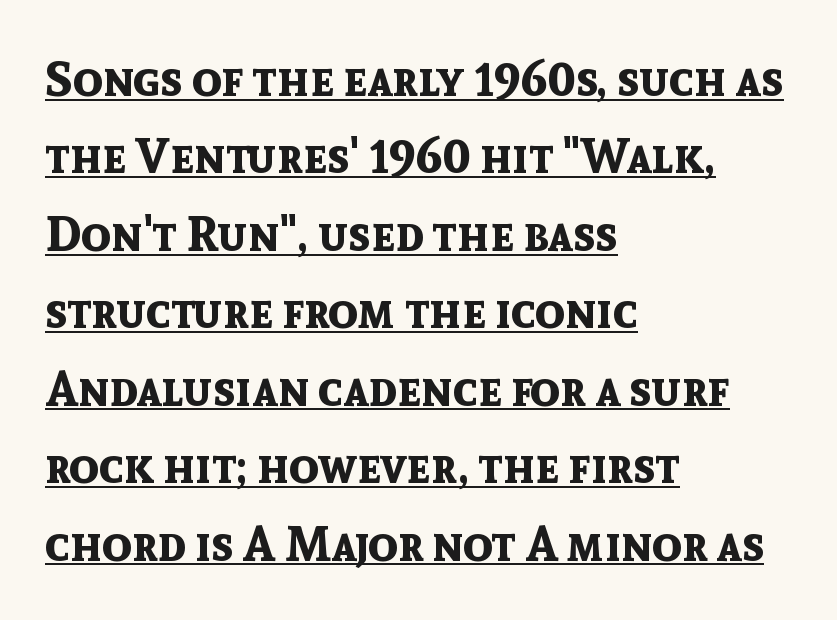
The image shows 49 px bold sans-serif type, upright; set left-aligned, normal line spacing (1.58x), normal letter spacing, underlined; a medium x-height.
